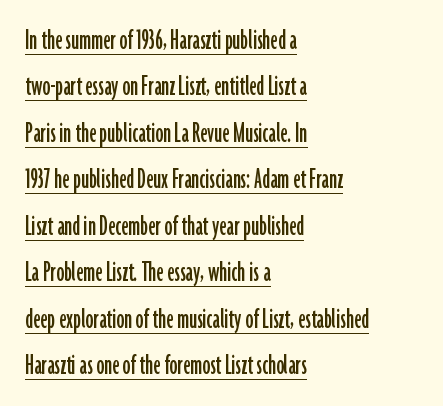
This is the regular roman posture of the typeface. Teacher's note: observe the even left margin — that is flush-left alignment. Look at the bottom of the vertical strokes: they stop flat, with no serifs. Each word holds together tightly as a unit, with standard inter-letter gaps. Think of a printed novel: that variable character pitch is what you see here.
